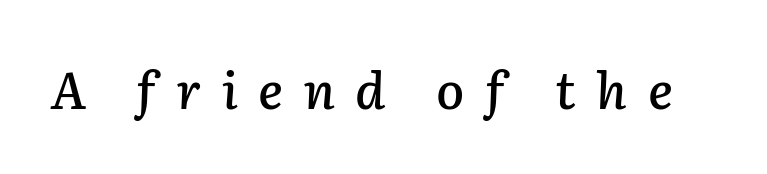
The image shows 51 px text type, italic (leaning right); set unusually wide letter spacing (+0.4 em), not underlined; low stroke contrast and a medium x-height.
